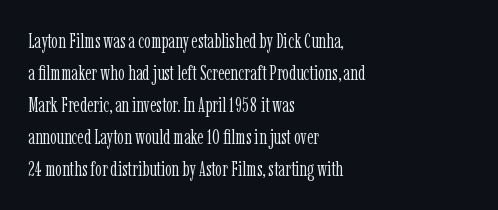
{"italic": "no", "bold": "no", "underline": "no", "align": "left", "line_spacing": "normal", "line_spacing_ratio": 1.52, "letter_spacing": "normal", "letter_spacing_em": 0.0, "glyph_px": 21}
